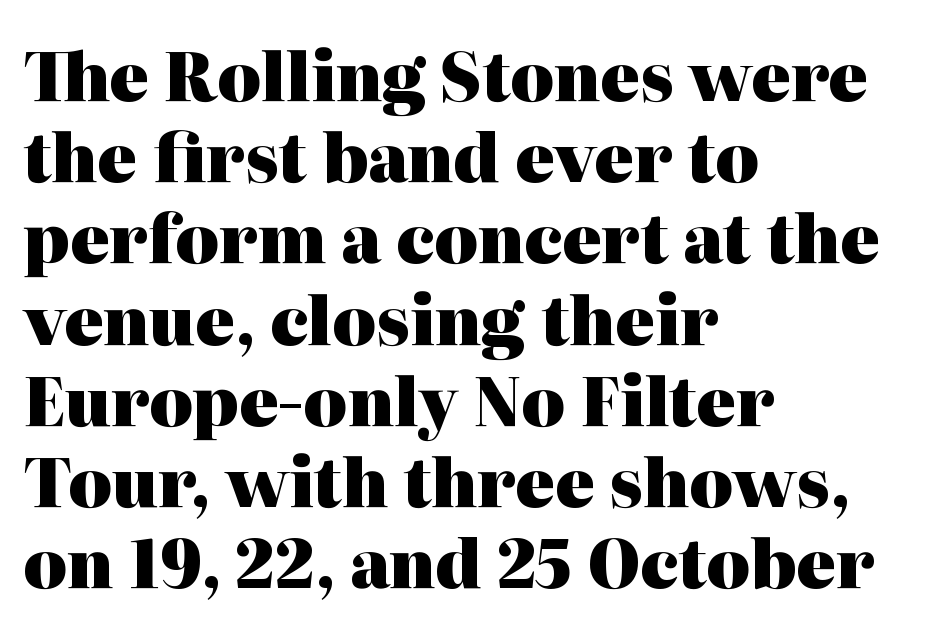
The image shows 66 px heavy serif type, upright; set left-aligned, line spacing 1.23x, normal letter spacing, not underlined; high stroke contrast and a medium x-height.
